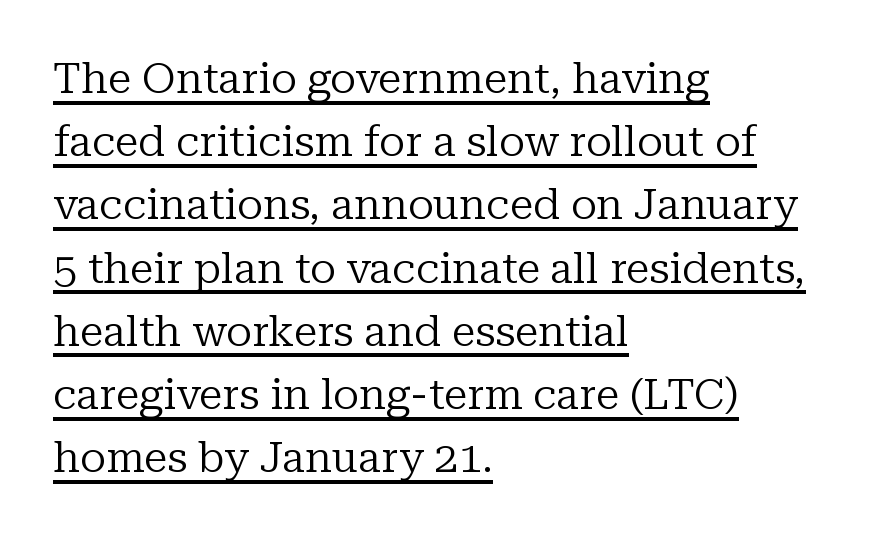
This sample uses an upright cut, with every glyph sitting square on the baseline. Notice how descenders clear the ascenders below comfortably — that's standard leading. This rendering features underlined lettering. Standard letterfit; no display-style spreading of the glyphs. Line starts are locked; line ends wander. Looks like regular typesetting: each glyph gets only the width it needs.
